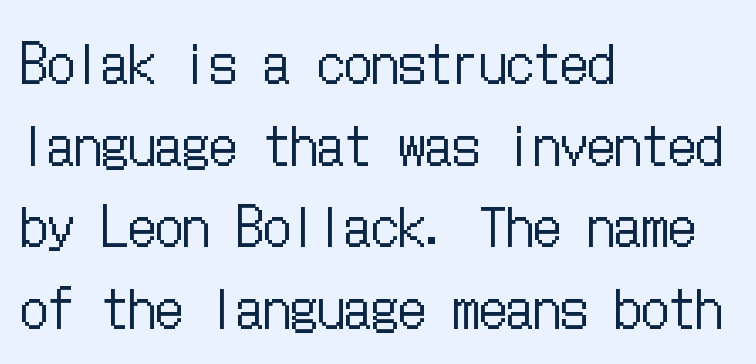
The image shows 54 px regular-weight, condensed type, upright; set left-aligned, normal line spacing (1.51x), normal letter spacing, not underlined; low stroke contrast and a medium x-height.
